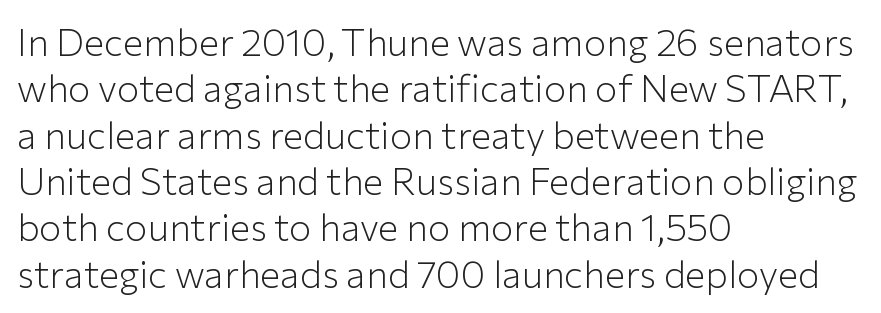
The type is set solid horizontally, with unmodified tracking. The rendering anchors every line to the left-hand side. Each row of text sits above clean, open space. Note: no serifs on the glyphs.
